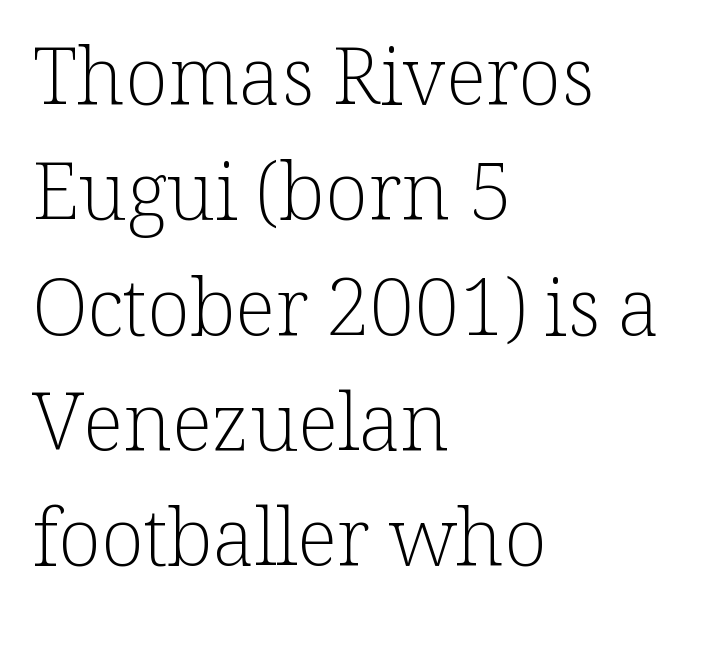
Q: Is the text bold? A: No.
Q: Is the text italic (slanted)? A: No, it is upright.
Q: Is the typeface a serif or a sans-serif typeface? A: Serif.
Q: Is the text underlined? A: No.
Q: How is the paragraph aligned? A: Left-aligned.
Q: Is the spacing between letters normal or unusually wide? A: Normal.
Q: Is the spacing between lines tight, normal or loose? A: Normal.
Q: Width (condensed, normal, or wide)? A: Normal.
Q: Stroke contrast? A: Low.
Q: x-height? A: Medium.
Q: Monospaced? A: No.
